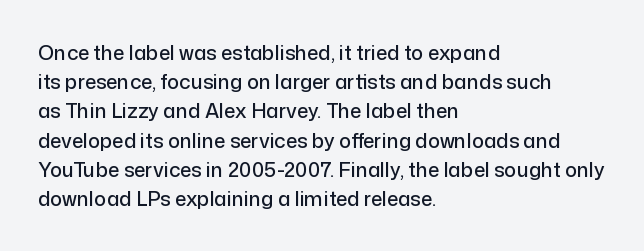
A bare baseline throughout the passage. Tracking value appears to be zero — textbook default spacing. The lettering holds an erect, upright posture throughout. The lines in this sample share a left origin and differ only in where they stop.
